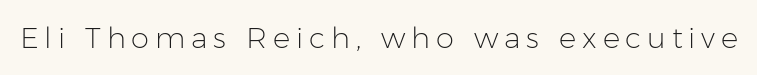
{"serif": "no", "italic": "no", "bold": "no", "weight": "light", "width": "normal", "stroke_contrast": "low", "x_height": "medium", "monospaced": "no", "underline": "no", "letter_spacing": "wide", "letter_spacing_em": 0.2, "glyph_px": 29}
